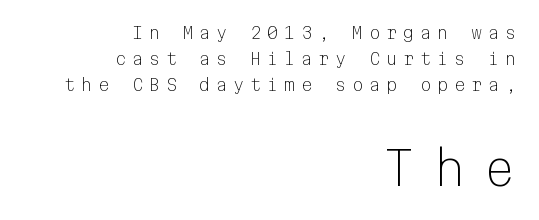
{"serif": "no", "italic": "no", "bold": "no", "weight": "light", "width": "normal", "stroke_contrast": "low", "x_height": "medium", "monospaced": "yes", "underline": "no", "align": "right", "line_spacing": "normal", "line_spacing_ratio": 1.64, "letter_spacing": "wide", "letter_spacing_em": 0.36, "larger_block": "second", "size_ratio": 2.94, "glyph_px": 47}
